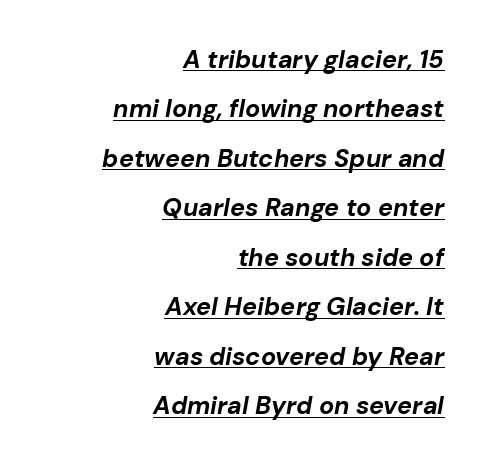
The image shows 25 px bold type, italic (leaning right); set right-aligned, loose line spacing (1.98x), normal letter spacing, underlined.
